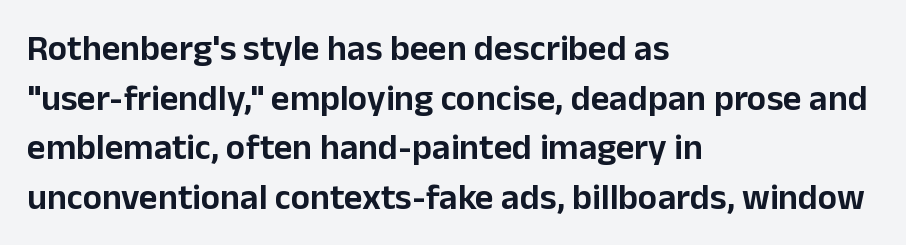
{"serif": "no", "italic": "no", "width": "normal", "stroke_contrast": "low", "x_height": "medium", "monospaced": "no", "underline": "no", "align": "left", "line_spacing": "normal", "line_spacing_ratio": 1.38, "letter_spacing": "normal", "letter_spacing_em": 0.0, "glyph_px": 36}
